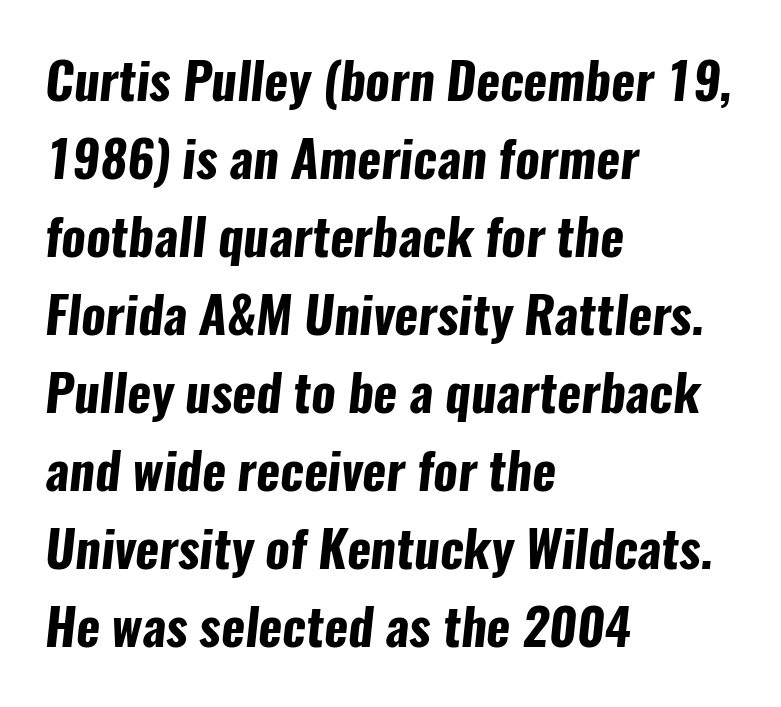
Typeset ragged right — the left edge is the straight one. The type family on display is of the sans-serif kind. The typesetting leans heavy: a genuine bold. Glyph-to-glyph distance matches everyday printed text. The face used here is proportionally spaced, like ordinary book or web type.
